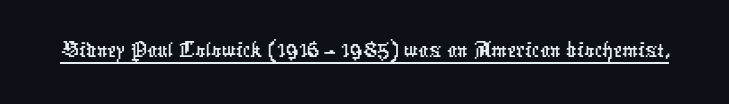
The image shows 50 px condensed sans-serif type; set normal letter spacing, underlined; low stroke contrast and a medium x-height.
